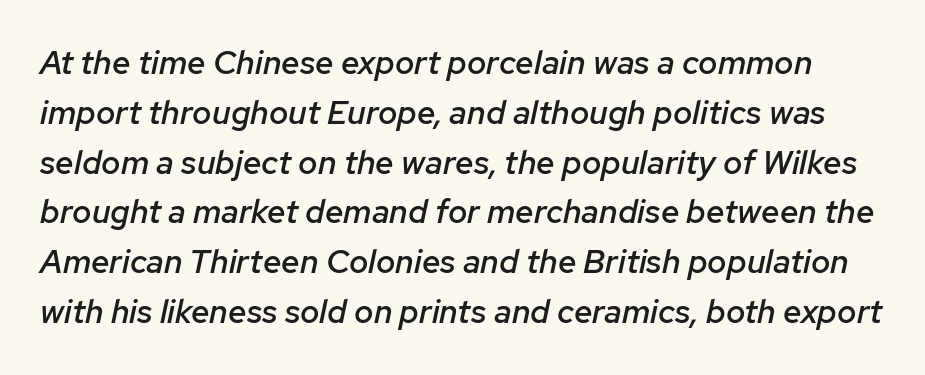
The image shows 33 px semibold type, italic (leaning right); set normal line spacing (1.51x), normal letter spacing, not underlined; low stroke contrast and a medium x-height.
